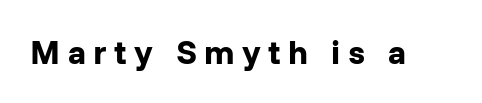
Inter-character spacing is expanded well beyond the font's built-in metrics. Chunky letters — that's bold for sure. This sample has the flowing, uneven cadence of proportional lettering. Just letters on the line, the space beneath them empty.
